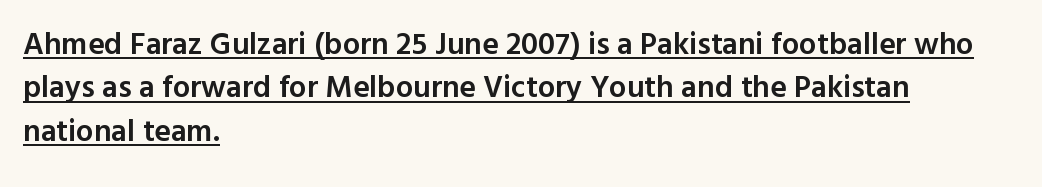
This is roman type, the default non-slanted kind. Tracking here is standard; glyphs follow each other at the usual distance. A somewhat darkened texture: the type is semibold rather than bold. This rendering uses left alignment, leaving the right contour irregular. These lines are rendered in a variable-pitch font.
